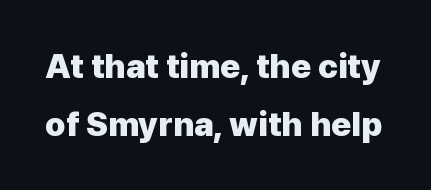
{"serif": "no", "italic": "no", "bold": "yes", "weight": "heavy", "width": "normal", "stroke_contrast": "low", "x_height": "medium", "monospaced": "no", "underline": "no", "line_spacing": "normal", "line_spacing_ratio": 1.7, "letter_spacing": "normal", "letter_spacing_em": 0.0, "glyph_px": 34}
